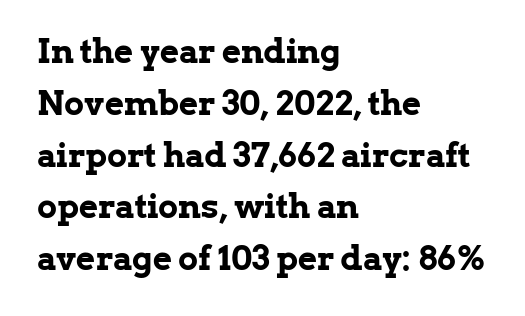
The image shows 33 px bold serif type, upright; set left-aligned, normal line spacing (1.57x), normal letter spacing, not underlined; low stroke contrast and a medium x-height.
